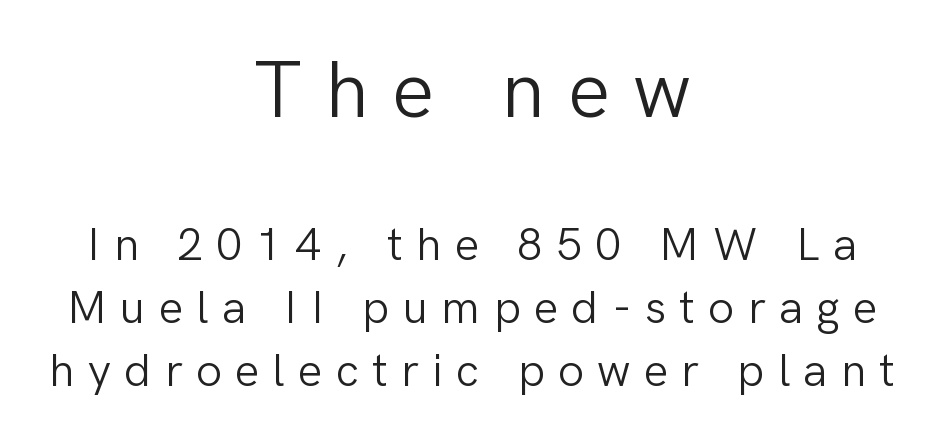
Here the glyphs are tracked loosely, breaking word shapes into spaced letters. A sans-serif font was chosen for this passage. The block sitting higher on the canvas is the one with enlarged characters. The lines are quadded center.
